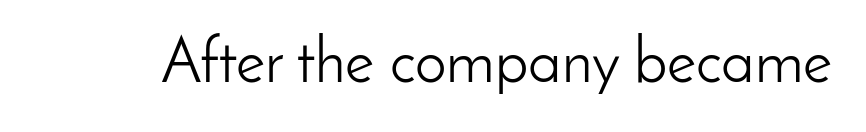
The face looks like a standard text weight, possibly lighter. The glyphs in this specimen are sans serif. A roman cut, with each character standing at attention. Each letter keeps its own natural width here, so spacing adapts to shape. Nobody drew a line under any word here.
